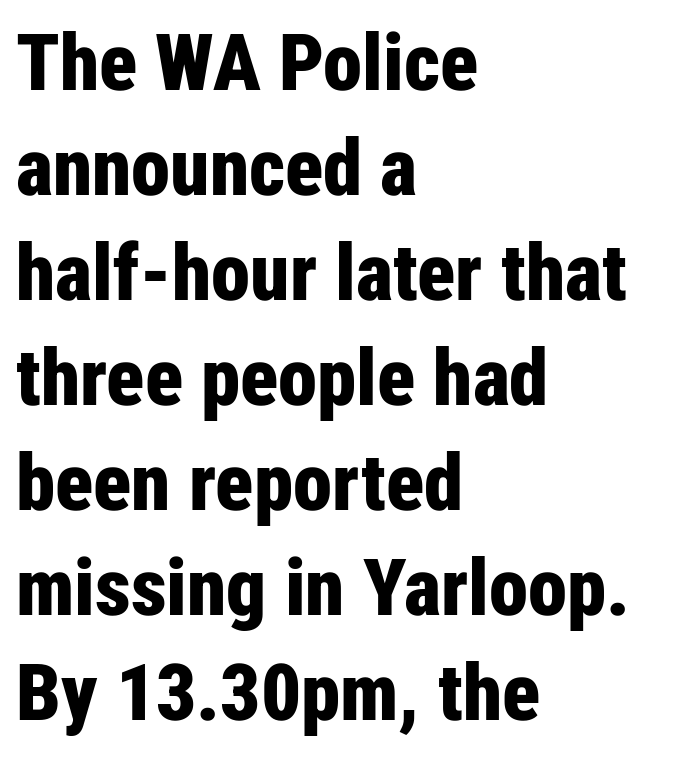
Heft: maximum for text — a bold. Proportional: the letters do not fall into vertical columns. Quick note: interline space is typical. In terms of posture, this sample is upright. Decoration check: the copy has no underline.
